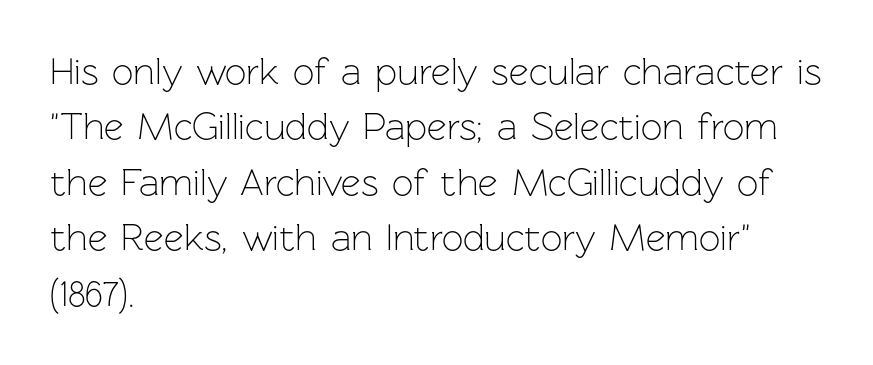
Character widths vary here, with narrow letters taking less room than wide ones. A light-to-regular cut is what we see here. Classification — sans serif. A typesetter would mark this as roman, not italic. The lines are quadded left. Underlining? Definitely not there.
